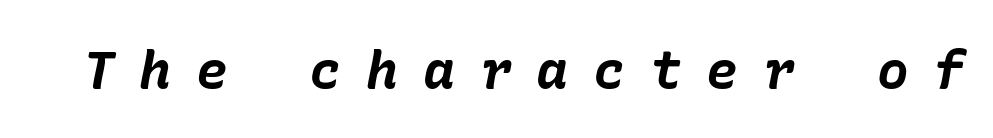
{"italic": "yes", "lean": "right", "slant_degrees": 10, "bold": "yes", "weight": "bold", "width": "normal", "stroke_contrast": "low", "x_height": "medium", "underline": "no", "letter_spacing": "wide", "letter_spacing_em": 0.47, "glyph_px": 53}
